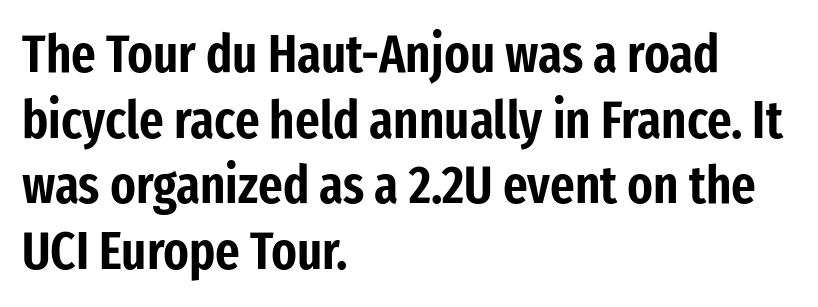
The face used here is a sans, in the tradition of grotesques and geometrics. Standard letterfit; no display-style spreading of the glyphs. Quick note: underline off. The letters advance in unequal steps, a hallmark of proportional type.
